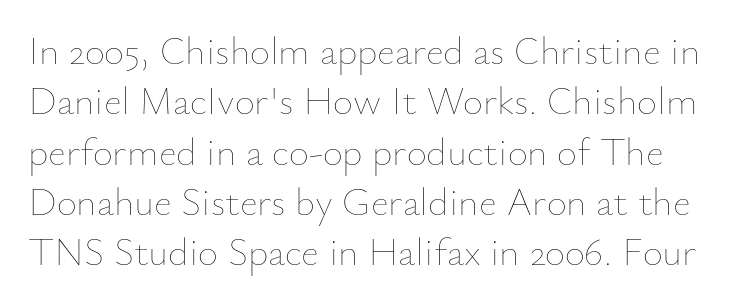
The image shows 39 px thin type, upright; set normal line spacing (1.29x), normal letter spacing, not underlined; low stroke contrast and a small x-height.
